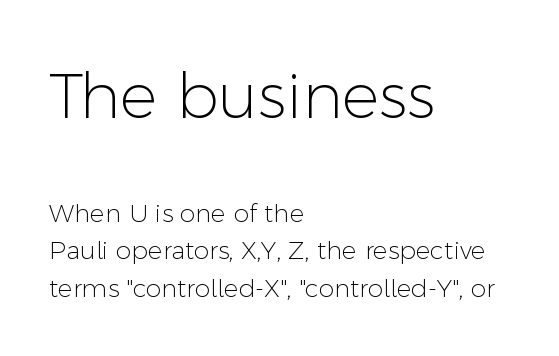
Each letter keeps its own natural width here, so spacing adapts to shape. Stem width sits at or under what a default text font uses. Characters remain perfectly vertical along every line. Left-aligned paragraph, ragged on the right. Underlining? Definitely not there.
